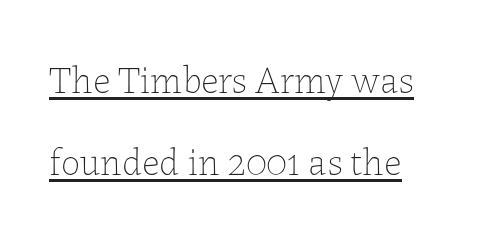
These lines are rendered in a variable-pitch font. Quick note: interline space is abundant. The specimen includes a rule beneath the text block's lines. Vertical strokes here are truly vertical. Caption: face not bold, strokes unweighted. The line texture is even and compact thanks to regular tracking.
